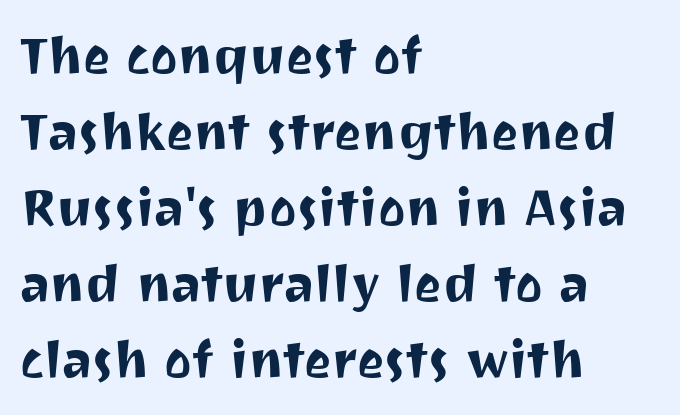
Q: Is the text italic (slanted)? A: No, it is upright.
Q: Is the typeface a serif or a sans-serif typeface? A: Sans-serif.
Q: Is the text underlined? A: No.
Q: How is the paragraph aligned? A: Left-aligned.
Q: Is the spacing between letters normal or unusually wide? A: Normal.
Q: Is the spacing between lines tight, normal or loose? A: Normal.
Q: Width (condensed, normal, or wide)? A: Normal.
Q: Stroke contrast? A: Medium.
Q: x-height? A: Medium.
Q: Monospaced? A: No.
